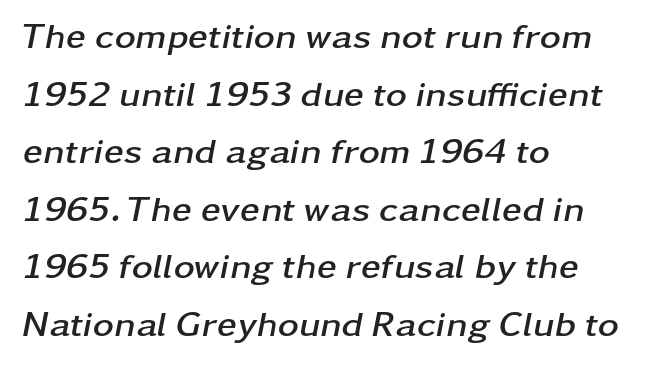
The space beneath each line is pristine and unruled. If you drew a line through each stem, it would be angled. Leftover space on each line is placed entirely after the last word. Characters follow at the spacing the type designer built in. Emphasis by weight is at full strength: bold. Spacing verdict: proportional, widths tailored to each character.
